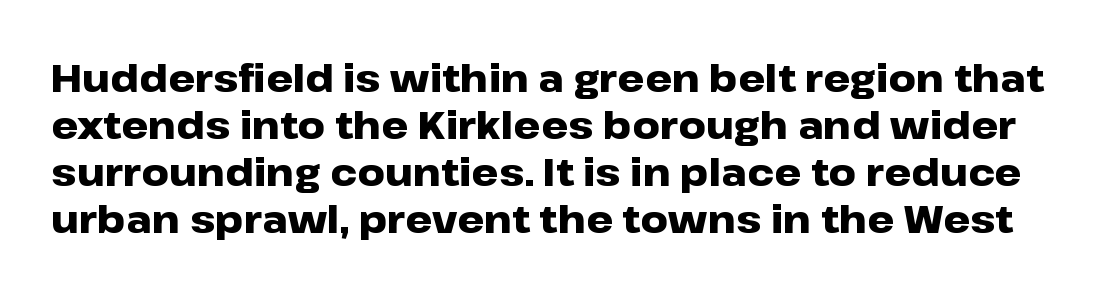
Q: Is the text bold? A: Yes.
Q: Is the text italic (slanted)? A: No, it is upright.
Q: Is the typeface a serif or a sans-serif typeface? A: Sans-serif.
Q: Is the text underlined? A: No.
Q: Is the spacing between letters normal or unusually wide? A: Normal.
Q: Width (condensed, normal, or wide)? A: Wide.
Q: Stroke contrast? A: Low.
Q: x-height? A: Medium.
Q: Monospaced? A: No.
